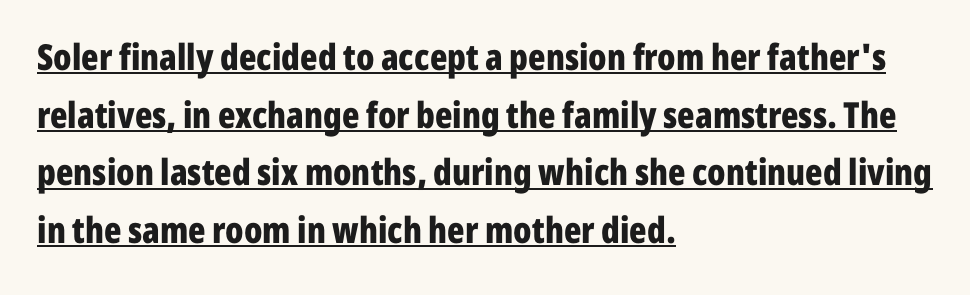
The image shows 36 px bold, condensed sans-serif type, upright; set left-aligned, normal line spacing (1.6x), normal letter spacing, underlined; low stroke contrast and a medium x-height.
